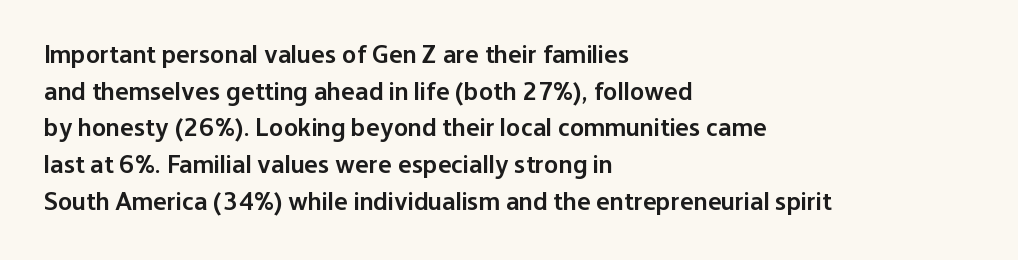
The image shows 26 px text type, upright; set left-aligned, normal line spacing (1.41x), normal letter spacing, not underlined.
